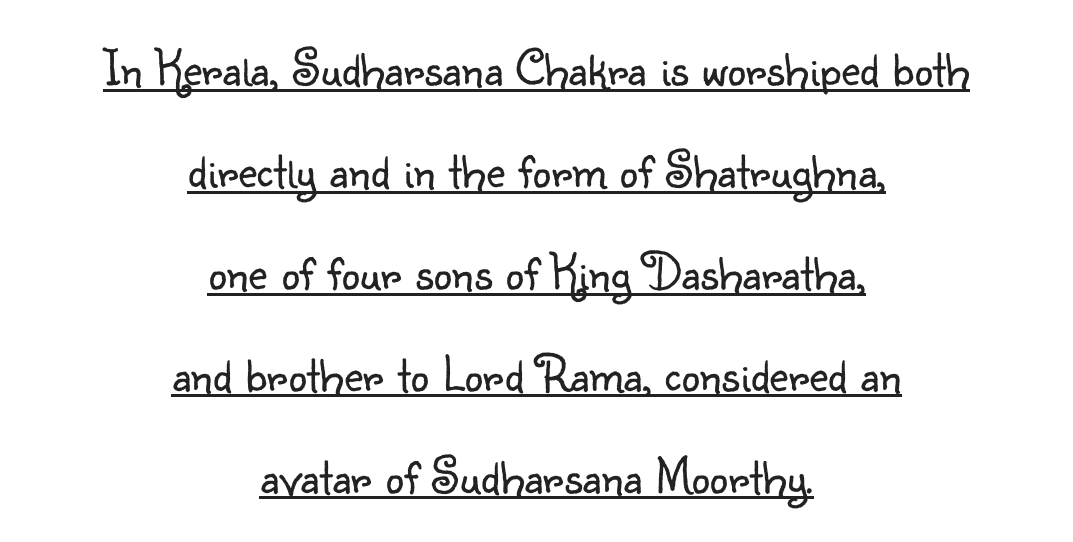
The image shows 52 px light sans-serif type, upright; set centered, loose line spacing (1.96x), normal letter spacing, underlined; low stroke contrast and a small x-height.
